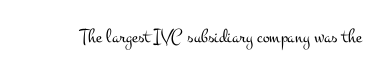
{"bold": "no", "underline": "no", "letter_spacing": "normal", "letter_spacing_em": 0.0, "glyph_px": 20}
